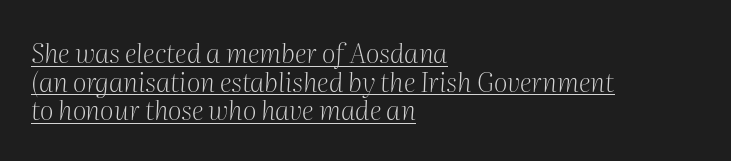
{"italic": "yes", "lean": "right", "slant_degrees": 2, "bold": "no", "underline": "yes", "align": "left", "line_spacing": "tight", "line_spacing_ratio": 1.06, "letter_spacing": "normal", "letter_spacing_em": 0.0, "glyph_px": 27}
